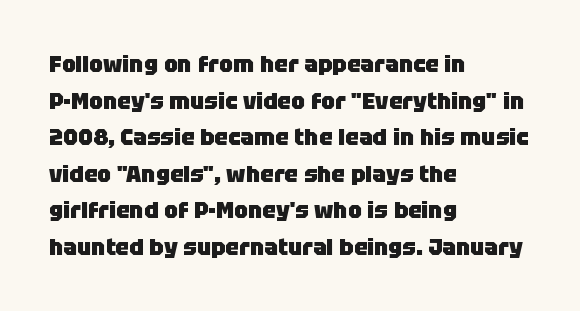
Q: Is the text bold? A: Yes.
Q: Is the text italic (slanted)? A: No, it is upright.
Q: Is the text underlined? A: No.
Q: How is the paragraph aligned? A: Left-aligned.
Q: Is the spacing between letters normal or unusually wide? A: Normal.
Q: Is the spacing between lines tight, normal or loose? A: Normal.
